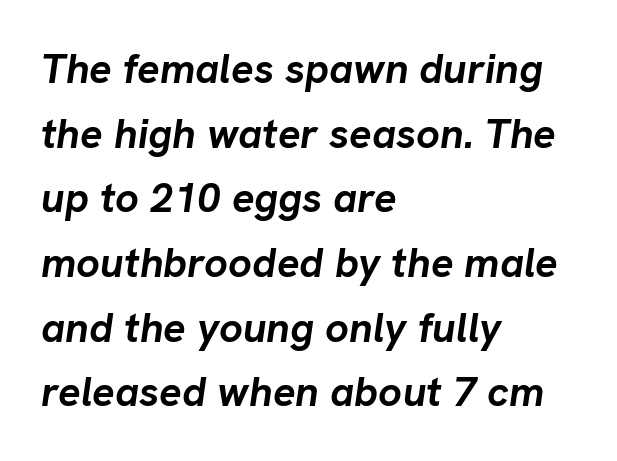
The image shows 42 px semibold type, italic (leaning right); set left-aligned, normal line spacing (1.54x), normal letter spacing, not underlined; low stroke contrast and a medium x-height.
